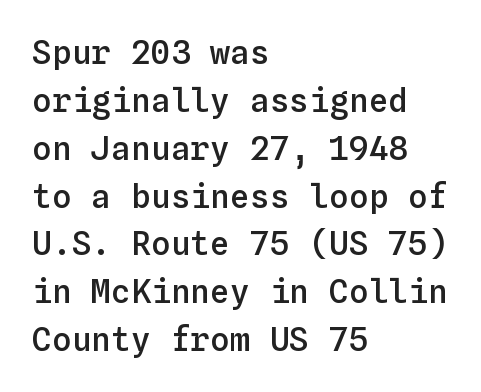
The image shows 33 px semibold type, upright, monospaced; set left-aligned, normal line spacing (1.45x), normal letter spacing, not underlined; low stroke contrast and a medium x-height.
